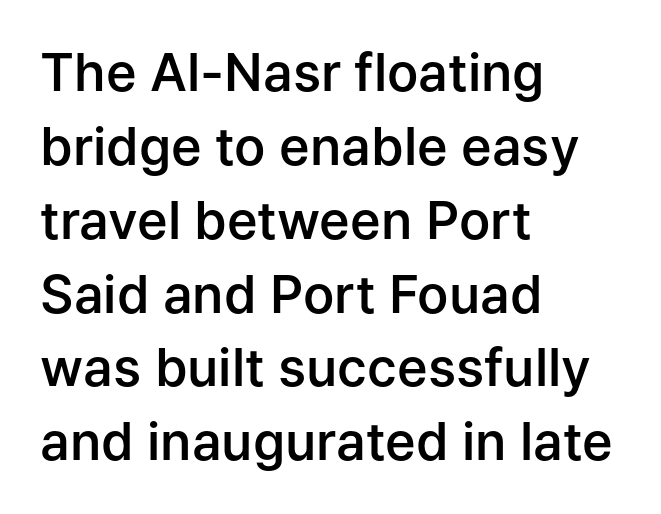
Type without underlining. The designer left line spacing at the default. The passage is arranged the way most books set body copy — flush left. The letters sit at their default tracking, neither squeezed nor spread. Typesetter's note: demi weight, one step under bold.
